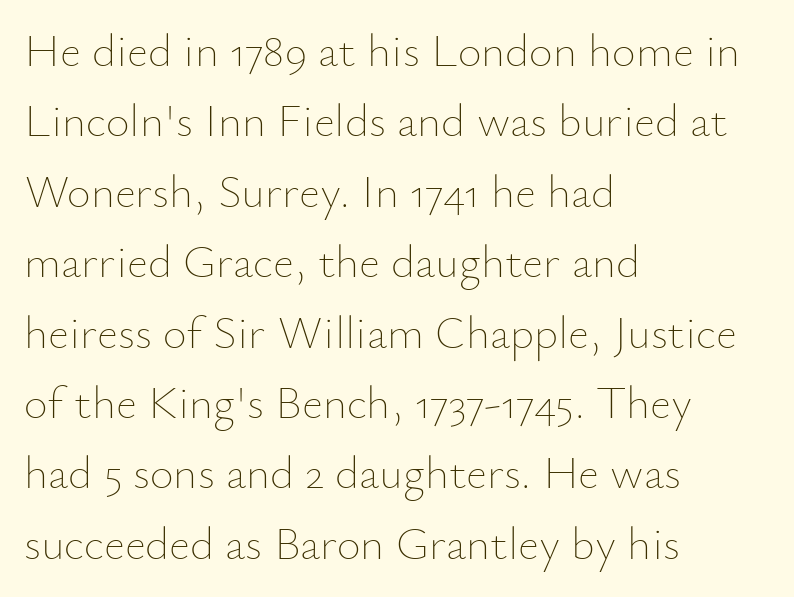
The image shows 46 px thin type, upright; set left-aligned, normal line spacing (1.53x), normal letter spacing, not underlined; low stroke contrast and a small x-height.
